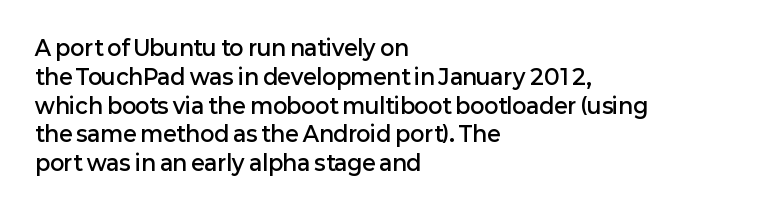
The image shows 21 px text type, upright; set left-aligned, normal line spacing (1.37x), normal letter spacing, not underlined.
